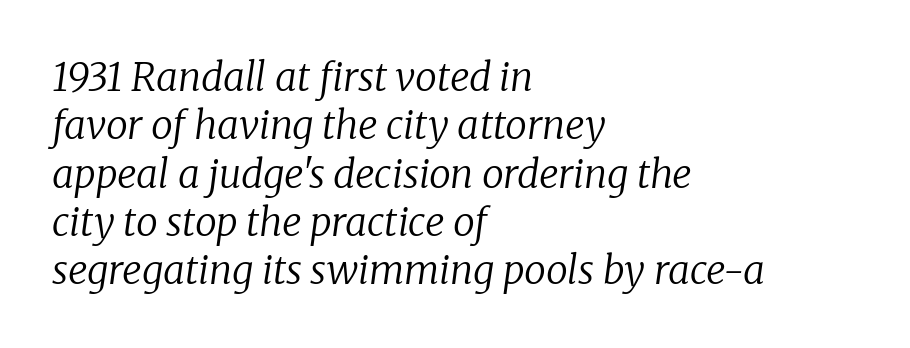
Q: Is the text bold? A: No.
Q: Is the text italic (slanted)? A: Yes, it leans right by about 8 degrees.
Q: Is the typeface a serif or a sans-serif typeface? A: Serif.
Q: Is the text underlined? A: No.
Q: How is the paragraph aligned? A: Left-aligned.
Q: Is the spacing between letters normal or unusually wide? A: Normal.
Q: Width (condensed, normal, or wide)? A: Normal.
Q: Stroke contrast? A: Low.
Q: x-height? A: Medium.
Q: Monospaced? A: No.
